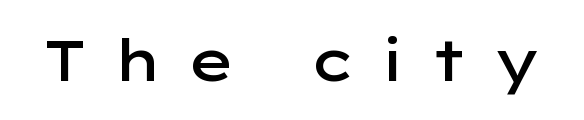
{"serif": "no", "italic": "no", "bold": "semi", "weight": "semibold", "width": "wide", "stroke_contrast": "low", "x_height": "medium", "monospaced": "no", "underline": "no", "letter_spacing": "wide", "letter_spacing_em": 0.43, "glyph_px": 57}
